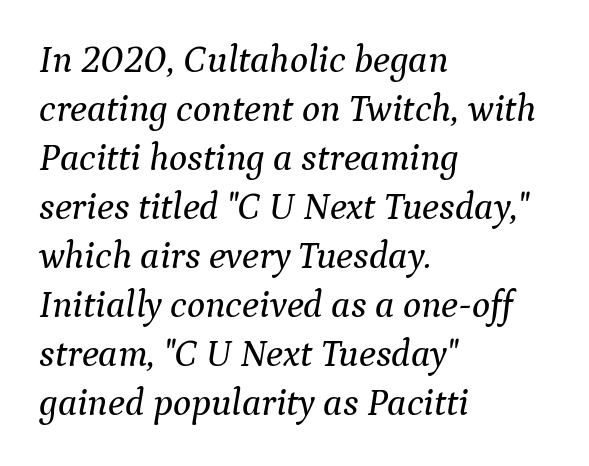
Q: Is the text italic (slanted)? A: Yes, it leans right by about 9 degrees.
Q: Is the typeface a serif or a sans-serif typeface? A: Serif.
Q: Is the text underlined? A: No.
Q: How is the paragraph aligned? A: Left-aligned.
Q: Is the spacing between letters normal or unusually wide? A: Normal.
Q: Is the spacing between lines tight, normal or loose? A: Normal.
Q: Width (condensed, normal, or wide)? A: Normal.
Q: Stroke contrast? A: Medium.
Q: x-height? A: Medium.
Q: Monospaced? A: No.
